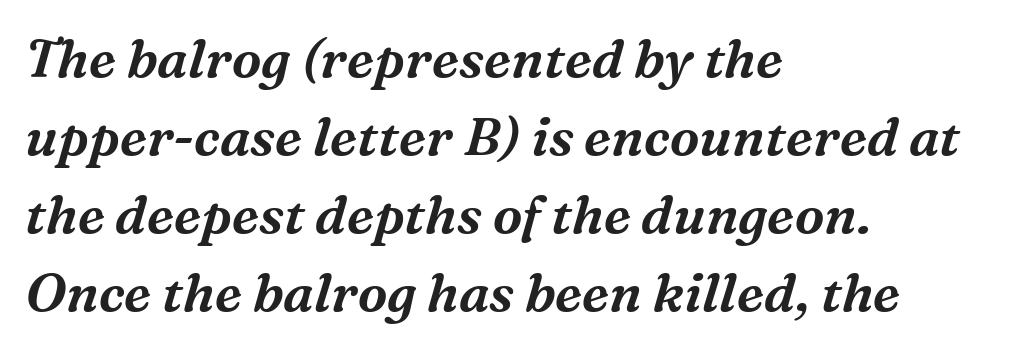
Characters are canted at an angle relative to the baseline's perpendicular. The gaps between neighbouring characters are ordinary and unremarkable. Check the space under the baseline: it is left empty. Think of a printed novel: that variable character pitch is what you see here. The rendering shows small feet on the letterforms — a serif design.
